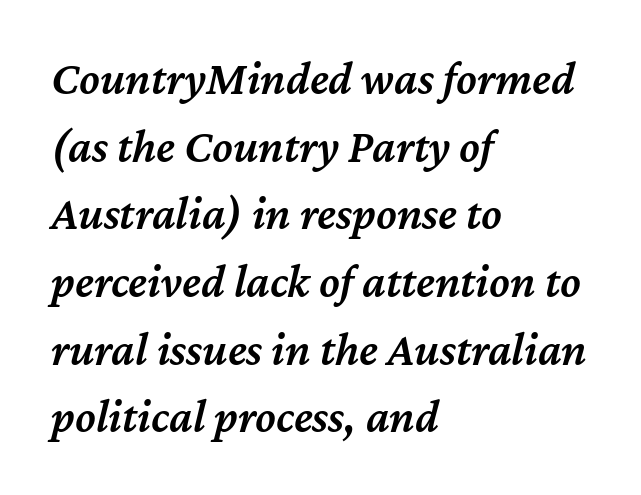
Q: Is the text bold? A: Semi-bold.
Q: Is the text italic (slanted)? A: Yes, it leans right by about 12 degrees.
Q: Is the text underlined? A: No.
Q: How is the paragraph aligned? A: Left-aligned.
Q: Is the spacing between letters normal or unusually wide? A: Normal.
Q: Is the spacing between lines tight, normal or loose? A: Normal.
Q: Width (condensed, normal, or wide)? A: Normal.
Q: Stroke contrast? A: Medium.
Q: x-height? A: Medium.
Q: Monospaced? A: No.
